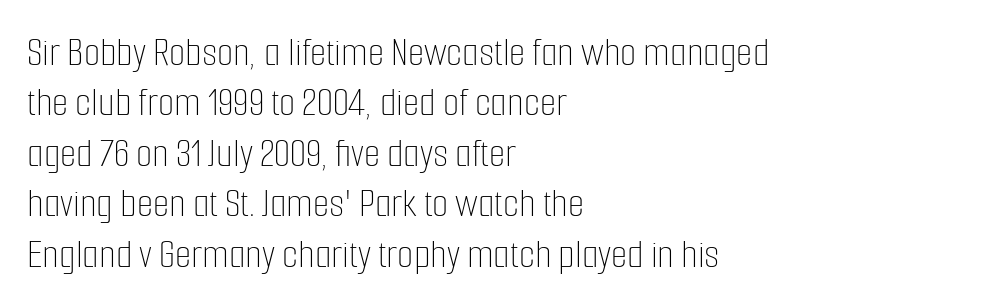
Look at the tracking — it's just the regular setting, nothing added. Heaviness? Minimal to ordinary, like unemphasized prose. The specimen omits any rule beneath the text block's lines. No italicization has been applied; the sample stays upright.
